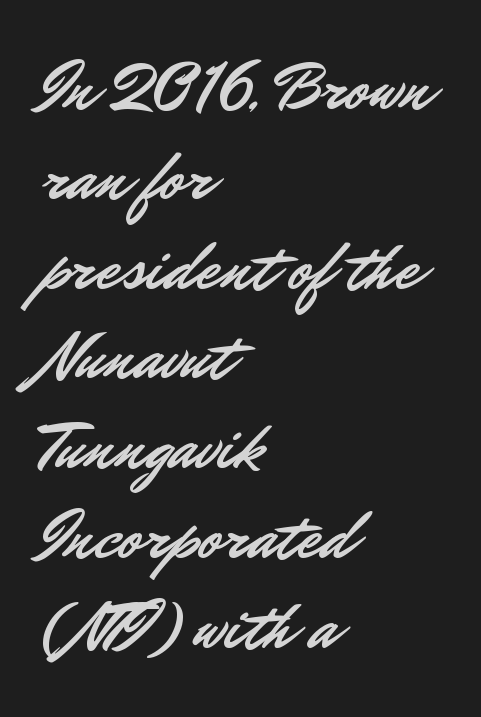
Q: Is the text italic (slanted)? A: Yes.
Q: Is the typeface a serif or a sans-serif typeface? A: Sans-serif.
Q: Is the text underlined? A: No.
Q: How is the paragraph aligned? A: Left-aligned.
Q: Is the spacing between letters normal or unusually wide? A: Normal.
Q: Is the spacing between lines tight, normal or loose? A: Normal.
Q: Width (condensed, normal, or wide)? A: Normal.
Q: Stroke contrast? A: Low.
Q: x-height? A: Small.
Q: Monospaced? A: No.
